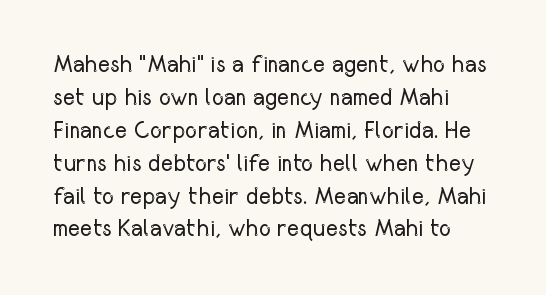
{"italic": "no", "bold": "no", "underline": "no", "line_spacing": "normal", "line_spacing_ratio": 1.43, "letter_spacing": "normal", "letter_spacing_em": 0.0, "glyph_px": 23}
